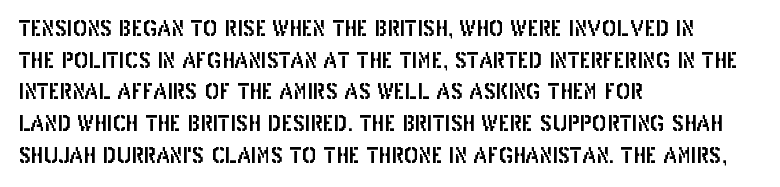
Ordinary non-slanted type is in use. Letter spacing: default. This sample is left-justified, so line endings fall wherever the words run out. Underline: absent. Successive baselines arrive at the customary interval.
